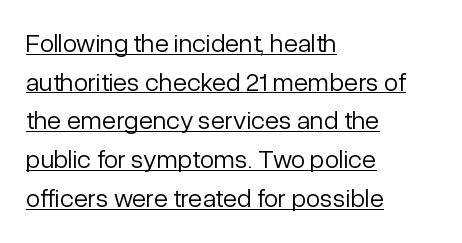
Q: Is the text bold? A: No.
Q: Is the text italic (slanted)? A: No, it is upright.
Q: Is the text underlined? A: Yes.
Q: How is the paragraph aligned? A: Left-aligned.
Q: Is the spacing between letters normal or unusually wide? A: Normal.
Q: Is the spacing between lines tight, normal or loose? A: Normal.
